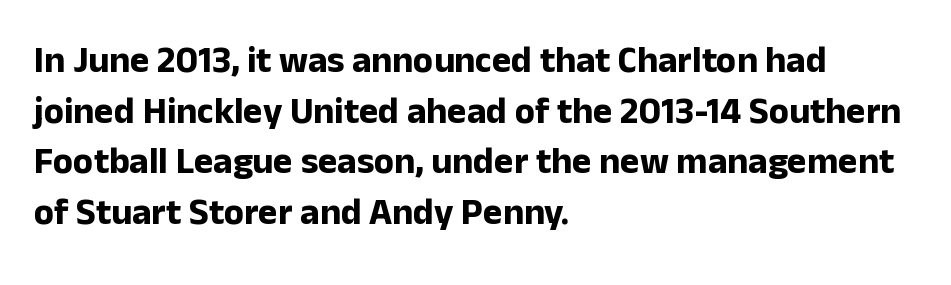
The image shows 37 px bold sans-serif type, upright; set left-aligned, normal line spacing (1.37x), normal letter spacing, not underlined; low stroke contrast and a medium x-height.
